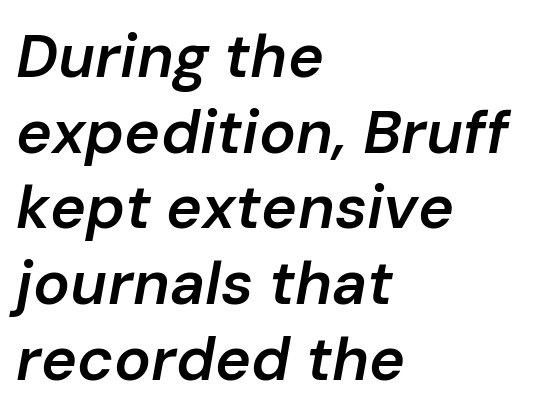
Q: Is the text bold? A: Semi-bold.
Q: Is the text italic (slanted)? A: Yes, it leans right by about 10 degrees.
Q: Is the text underlined? A: No.
Q: How is the paragraph aligned? A: Left-aligned.
Q: Is the spacing between letters normal or unusually wide? A: Normal.
Q: Width (condensed, normal, or wide)? A: Normal.
Q: Stroke contrast? A: Low.
Q: x-height? A: Medium.
Q: Monospaced? A: No.
